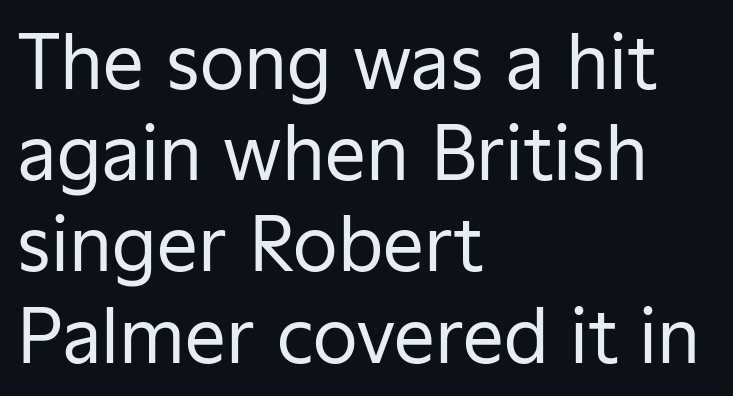
The image shows 73 px regular-weight sans-serif type, upright; set left-aligned, normal line spacing (1.25x), normal letter spacing, not underlined; low stroke contrast and a medium x-height.
